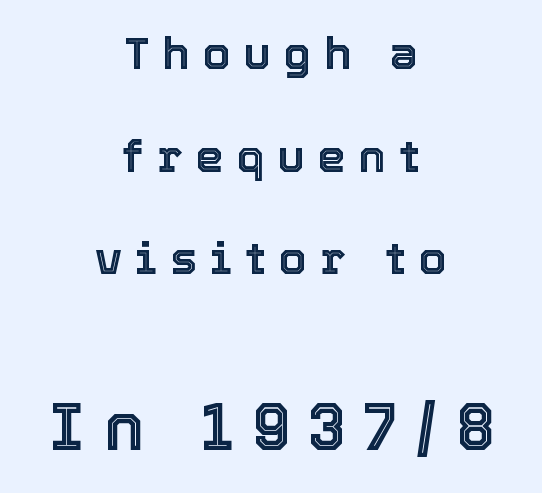
{"italic": "no", "width": "normal", "x_height": "medium", "monospaced": "no", "underline": "no", "align": "center", "line_spacing": "loose", "line_spacing_ratio": 2.28, "letter_spacing": "wide", "letter_spacing_em": 0.29, "larger_block": "second", "size_ratio": 1.49, "glyph_px": 67}
